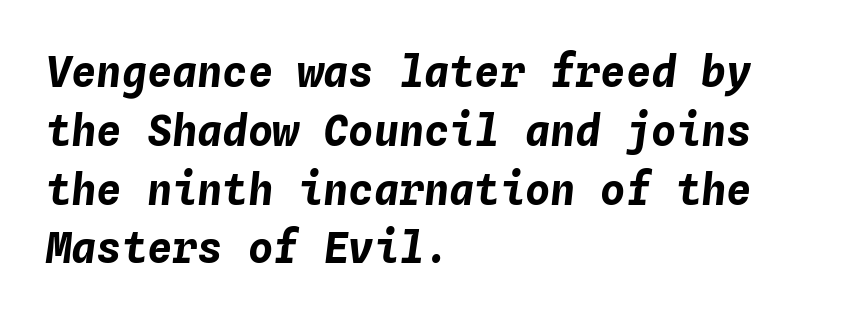
The image shows 42 px bold type, italic (leaning right), monospaced; set left-aligned, normal line spacing (1.4x), normal letter spacing, not underlined; low stroke contrast and a medium x-height.
